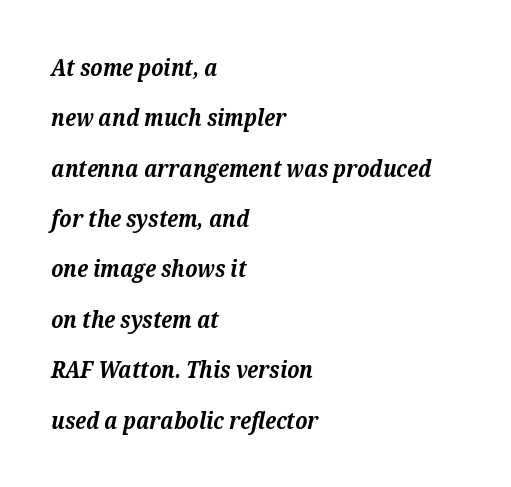
Q: Is the text bold? A: Yes.
Q: Is the text italic (slanted)? A: Yes, it leans right by about 12 degrees.
Q: Is the text underlined? A: No.
Q: How is the paragraph aligned? A: Left-aligned.
Q: Is the spacing between letters normal or unusually wide? A: Normal.
Q: Is the spacing between lines tight, normal or loose? A: Loose.
